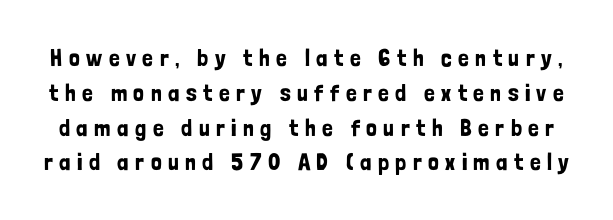
{"italic": "no", "underline": "no", "line_spacing": "normal", "line_spacing_ratio": 1.45, "letter_spacing": "wide", "letter_spacing_em": 0.27, "glyph_px": 24}
